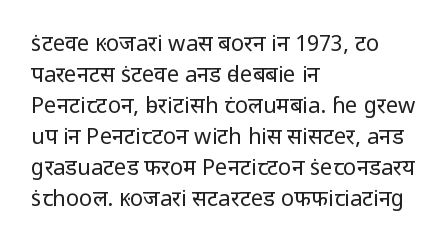
Q: Is the text bold? A: No.
Q: Is the text italic (slanted)? A: No, it is upright.
Q: Is the text underlined? A: No.
Q: How is the paragraph aligned? A: Left-aligned.
Q: Is the spacing between letters normal or unusually wide? A: Normal.
Q: Is the spacing between lines tight, normal or loose? A: Normal.
